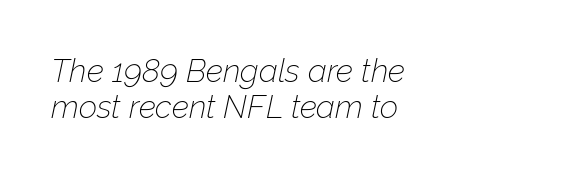
{"italic": "yes", "lean": "right", "slant_degrees": 12, "bold": "no", "weight": "thin", "width": "normal", "stroke_contrast": "low", "x_height": "medium", "monospaced": "no", "underline": "no", "align": "left", "line_spacing": "tight", "line_spacing_ratio": 1.14, "letter_spacing": "normal", "letter_spacing_em": 0.0, "glyph_px": 32}
